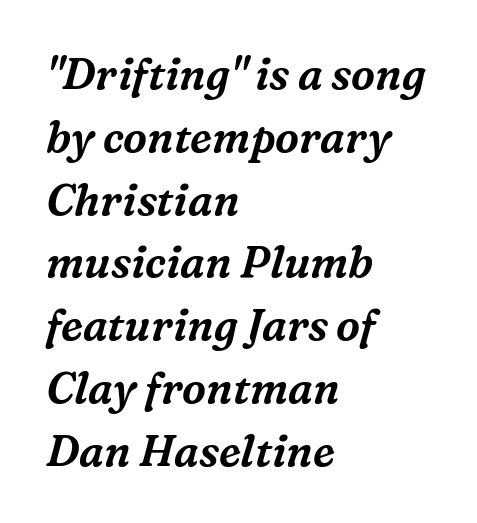
Baseline-to-baseline distance is the conventional proportion of letter height. The letters advance in unequal steps, a hallmark of proportional type. Looking at the ascenders, they clearly lean. The strip under each line holds only bare page.
